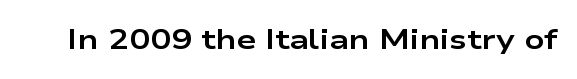
I'd call this a sans setting — the letters go barefoot. Posture: straight, roman, zero tilt. Heavy, bold letterforms. What stands out about the letter spacing? Nothing — it is the standard amount. Here the designer chose a conventional face with non-uniform glyph widths.
